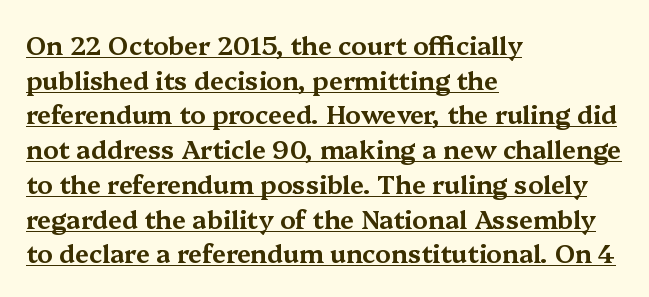
Q: Is the text italic (slanted)? A: No, it is upright.
Q: Is the text underlined? A: Yes.
Q: How is the paragraph aligned? A: Left-aligned.
Q: Is the spacing between letters normal or unusually wide? A: Normal.
Q: Is the spacing between lines tight, normal or loose? A: Normal.
